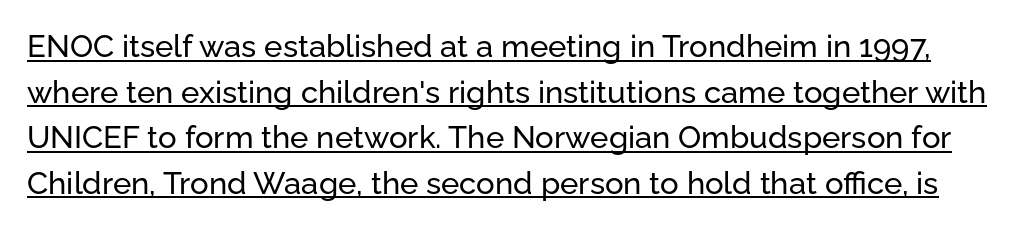
Q: Is the text italic (slanted)? A: No, it is upright.
Q: Is the typeface a serif or a sans-serif typeface? A: Sans-serif.
Q: Is the text underlined? A: Yes.
Q: Is the spacing between letters normal or unusually wide? A: Normal.
Q: Is the spacing between lines tight, normal or loose? A: Normal.
Q: Width (condensed, normal, or wide)? A: Normal.
Q: Stroke contrast? A: Low.
Q: x-height? A: Medium.
Q: Monospaced? A: No.
